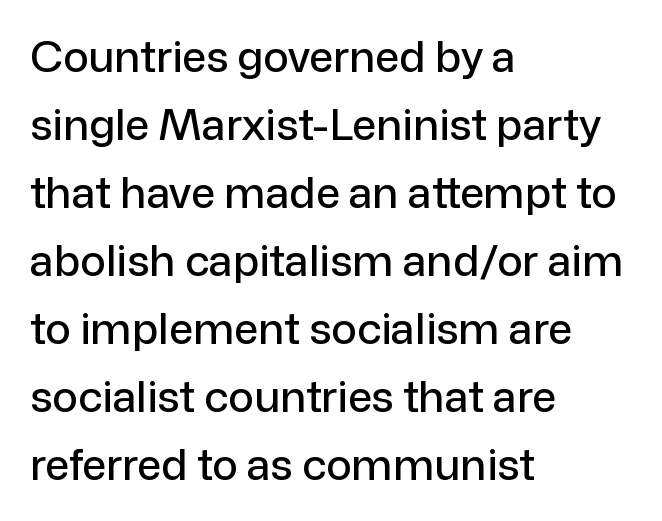
Q: Is the text italic (slanted)? A: No, it is upright.
Q: Is the typeface a serif or a sans-serif typeface? A: Sans-serif.
Q: Is the text underlined? A: No.
Q: How is the paragraph aligned? A: Left-aligned.
Q: Is the spacing between letters normal or unusually wide? A: Normal.
Q: Is the spacing between lines tight, normal or loose? A: Normal.
Q: Width (condensed, normal, or wide)? A: Normal.
Q: Stroke contrast? A: Low.
Q: x-height? A: Medium.
Q: Monospaced? A: No.
